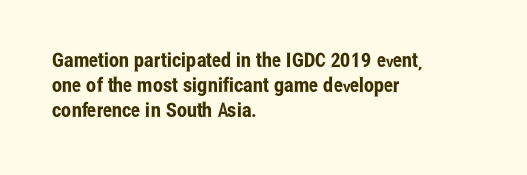
Q: Is the text italic (slanted)? A: No, it is upright.
Q: Is the text underlined? A: No.
Q: How is the paragraph aligned? A: Left-aligned.
Q: Is the spacing between letters normal or unusually wide? A: Normal.
Q: Is the spacing between lines tight, normal or loose? A: Normal.
